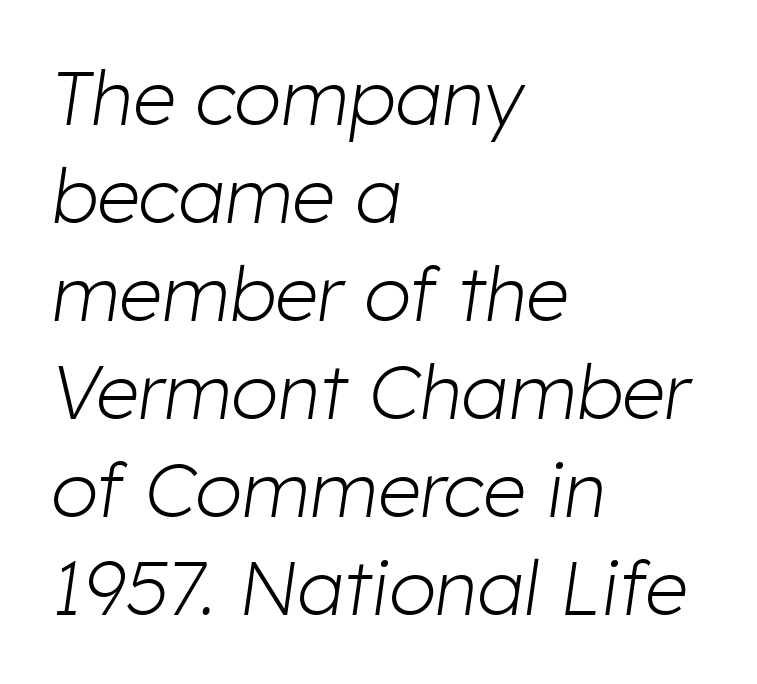
Spacing between characters is what you'd get straight out of the box. Horizontal bands of white between lines are of average thickness. Check the space under the baseline: it is left empty. Quick note: italic. The face used here is proportionally spaced, like ordinary book or web type.
